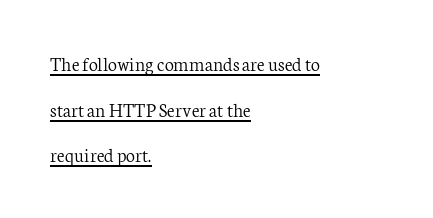
{"italic": "no", "bold": "no", "underline": "yes", "align": "left", "line_spacing": "loose", "line_spacing_ratio": 2.28, "letter_spacing": "normal", "letter_spacing_em": 0.0, "glyph_px": 20}
